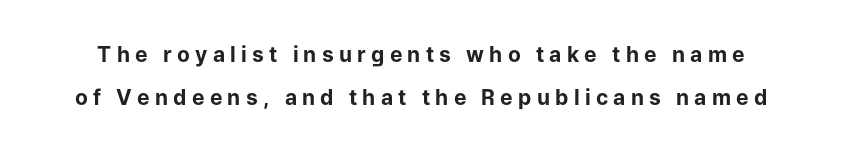
{"italic": "no", "bold": "yes", "underline": "no", "line_spacing": "loose", "line_spacing_ratio": 2.04, "letter_spacing": "wide", "letter_spacing_em": 0.25, "glyph_px": 21}
